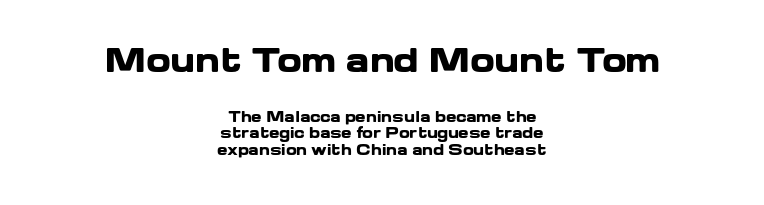
Serif or sans? Sans — the stroke terminals are bare. The face used here is proportionally spaced, like ordinary book or web type. A clean baseline with only descenders dipping below it. This is roman type, the default non-slanted kind. In terms of weight, the rendering is a true, heavy bold. Reading top to bottom, the characters get smaller at the block break.
